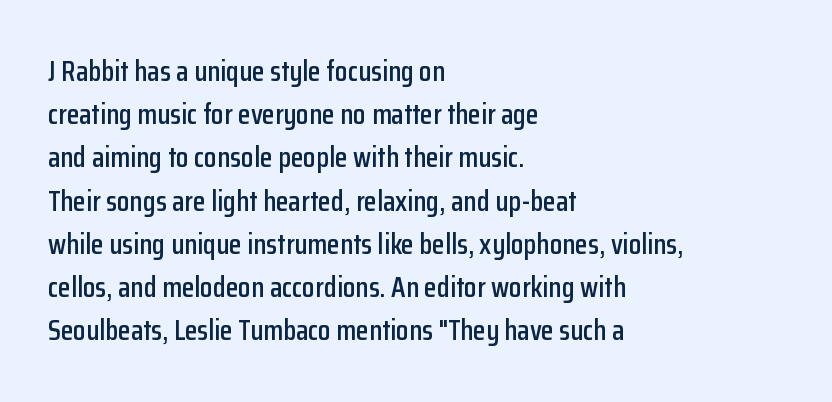
{"serif": "no", "italic": "no", "width": "condensed", "stroke_contrast": "low", "x_height": "medium", "monospaced": "no", "underline": "no", "align": "left", "line_spacing": "normal", "line_spacing_ratio": 1.49, "letter_spacing": "normal", "letter_spacing_em": 0.0, "glyph_px": 29}
